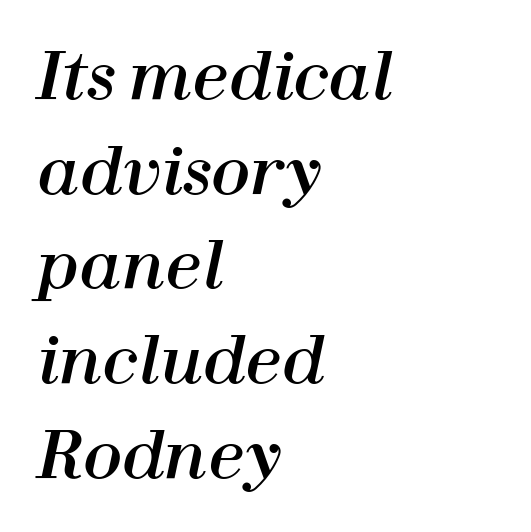
Check the space under the baseline: it is left empty. These lines sit exactly where default settings would place them. Each letter keeps its own natural width here, so spacing adapts to shape. Horizontally, the lines are justified to the leading edge only. The passage shown has conventional tracking throughout. Looking at the ascenders, they clearly lean.
